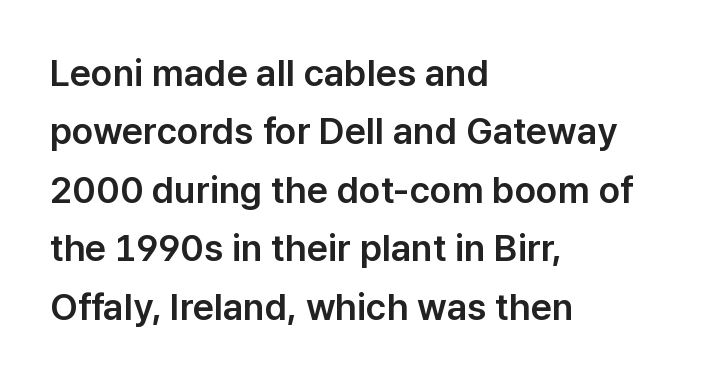
Q: Is the text italic (slanted)? A: No, it is upright.
Q: Is the typeface a serif or a sans-serif typeface? A: Sans-serif.
Q: Is the text underlined? A: No.
Q: How is the paragraph aligned? A: Left-aligned.
Q: Is the spacing between letters normal or unusually wide? A: Normal.
Q: Is the spacing between lines tight, normal or loose? A: Normal.
Q: Width (condensed, normal, or wide)? A: Normal.
Q: Stroke contrast? A: Low.
Q: x-height? A: Medium.
Q: Monospaced? A: No.
